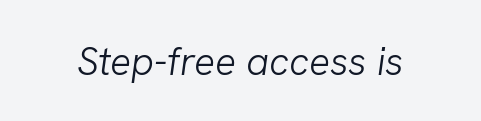
Is the letter spacing exaggerated? No — it looks like the ordinary default. This reads as an unemphasized weight, regular at the heaviest. You can tell it's italic because the verticals aren't actually vertical. Is this a fixed-width face? No — the glyphs have proportional, varying widths. Plain, unruled lines of type.
